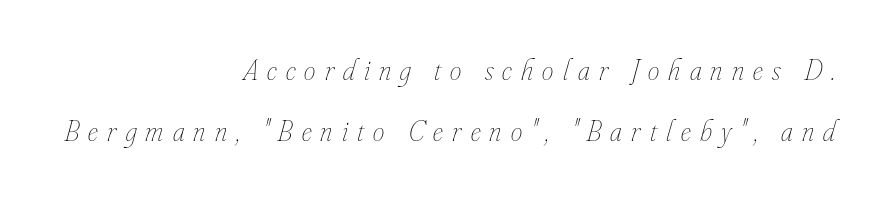
Q: Is the text bold? A: No.
Q: Is the text italic (slanted)? A: Yes, it leans right by about 16 degrees.
Q: Is the text underlined? A: No.
Q: How is the paragraph aligned? A: Right-aligned.
Q: Is the spacing between letters normal or unusually wide? A: Unusually wide.
Q: Is the spacing between lines tight, normal or loose? A: Loose.
Q: Width (condensed, normal, or wide)? A: Condensed.
Q: Stroke contrast? A: Low.
Q: x-height? A: Small.
Q: Monospaced? A: No.
